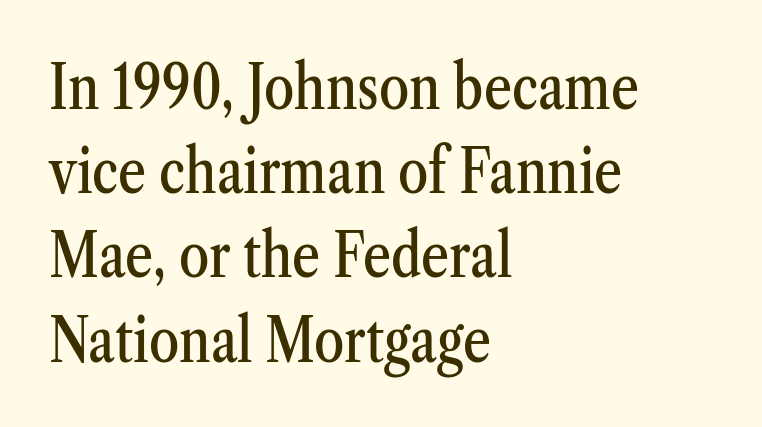
{"serif": "yes", "italic": "no", "width": "condensed", "stroke_contrast": "medium", "x_height": "medium", "monospaced": "no", "underline": "no", "align": "left", "line_spacing": "normal", "line_spacing_ratio": 1.38, "letter_spacing": "normal", "letter_spacing_em": 0.0, "glyph_px": 61}
